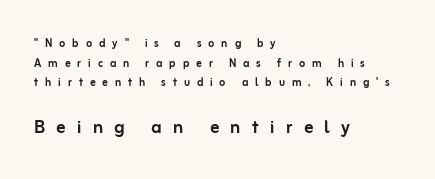
{"italic": "no", "underline": "no", "align": "left", "line_spacing": "normal", "line_spacing_ratio": 1.41, "letter_spacing": "wide", "letter_spacing_em": 0.49, "larger_block": "second", "size_ratio": 1.64, "glyph_px": 23}
